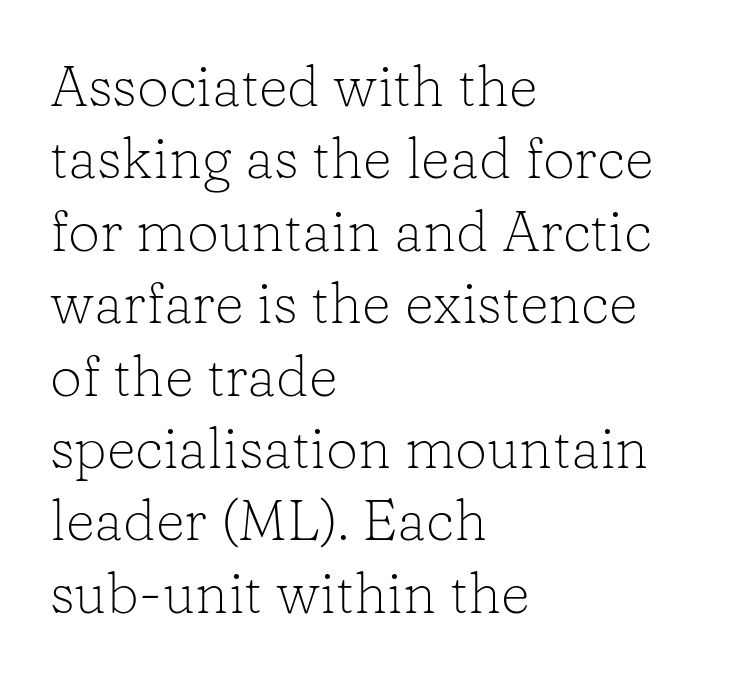
Q: Is the text bold? A: No.
Q: Is the text italic (slanted)? A: No, it is upright.
Q: Is the typeface a serif or a sans-serif typeface? A: Serif.
Q: Is the text underlined? A: No.
Q: How is the paragraph aligned? A: Left-aligned.
Q: Is the spacing between letters normal or unusually wide? A: Normal.
Q: Is the spacing between lines tight, normal or loose? A: Normal.
Q: Width (condensed, normal, or wide)? A: Normal.
Q: Stroke contrast? A: Low.
Q: x-height? A: Medium.
Q: Monospaced? A: No.
